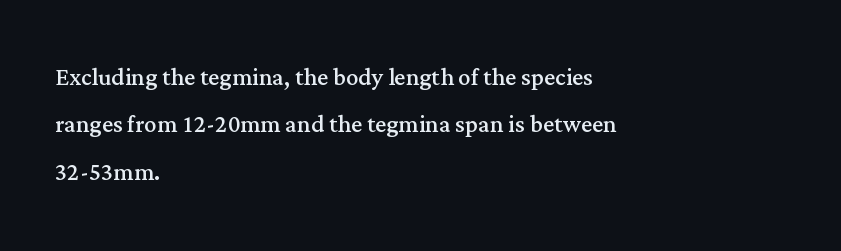
Q: Is the text bold? A: No.
Q: Is the text italic (slanted)? A: No, it is upright.
Q: Is the typeface a serif or a sans-serif typeface? A: Serif.
Q: Is the text underlined? A: No.
Q: How is the paragraph aligned? A: Left-aligned.
Q: Is the spacing between letters normal or unusually wide? A: Normal.
Q: Is the spacing between lines tight, normal or loose? A: Normal.
Q: Width (condensed, normal, or wide)? A: Normal.
Q: Stroke contrast? A: Medium.
Q: x-height? A: Medium.
Q: Monospaced? A: No.
